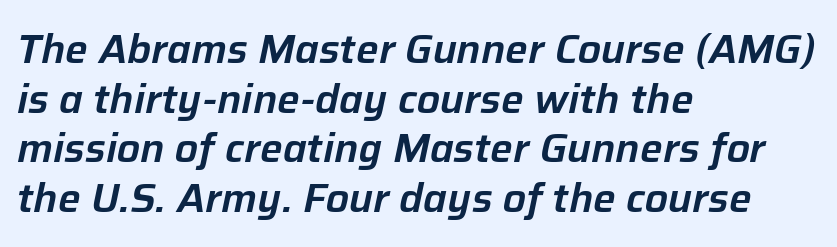
You can tell it's italic because the verticals aren't actually vertical. Horizontal alignment here is leftward, the default for most running prose. The letterforms sit shoulder to shoulder at normal distance. The glyphs are unaccompanied by any horizontal stroke below them.
